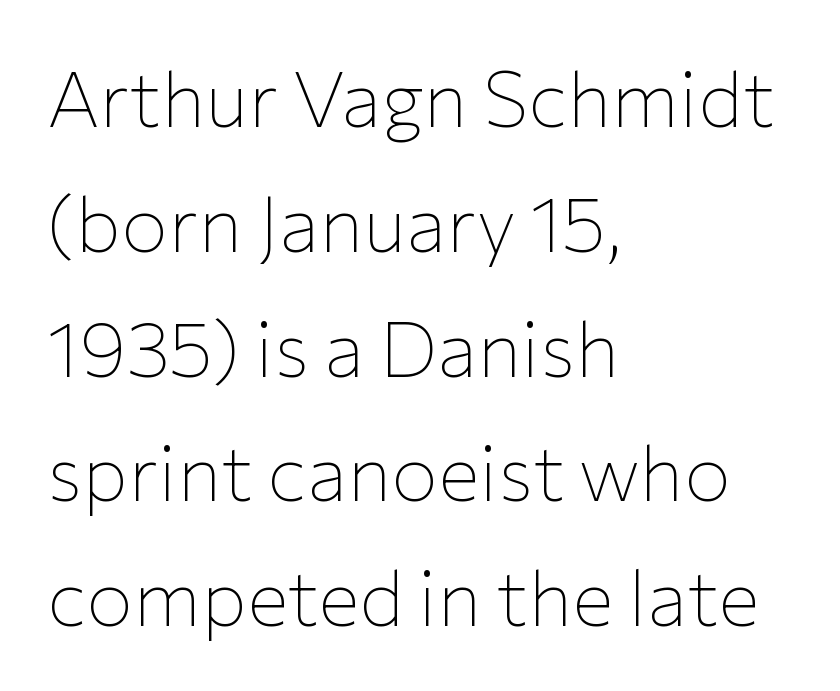
Q: Is the text bold? A: No.
Q: Is the text italic (slanted)? A: No, it is upright.
Q: Is the typeface a serif or a sans-serif typeface? A: Sans-serif.
Q: Is the text underlined? A: No.
Q: How is the paragraph aligned? A: Left-aligned.
Q: Is the spacing between letters normal or unusually wide? A: Normal.
Q: Is the spacing between lines tight, normal or loose? A: Normal.
Q: Width (condensed, normal, or wide)? A: Normal.
Q: Stroke contrast? A: Low.
Q: x-height? A: Medium.
Q: Monospaced? A: No.
